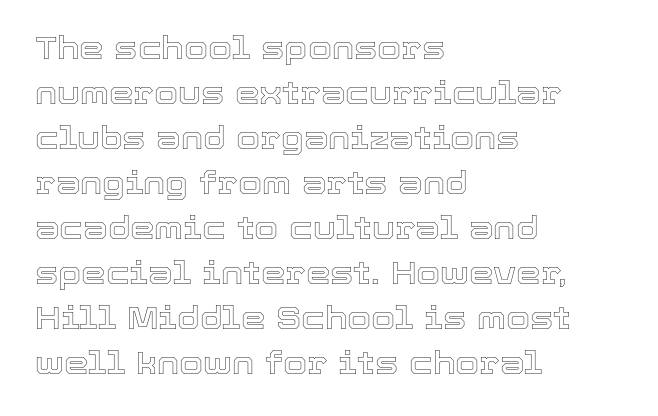
The image shows 31 px text type, upright; set left-aligned, normal line spacing (1.45x), normal letter spacing, not underlined; a medium x-height.
